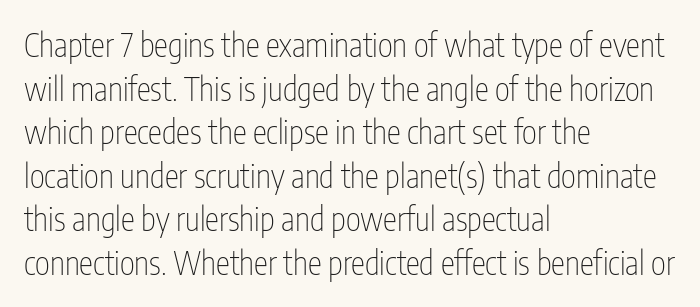
{"serif": "no", "italic": "no", "bold": "no", "weight": "thin", "width": "condensed", "stroke_contrast": "low", "x_height": "medium", "monospaced": "no", "underline": "no", "align": "left", "line_spacing": "normal", "line_spacing_ratio": 1.36, "letter_spacing": "normal", "letter_spacing_em": 0.0, "glyph_px": 32}
